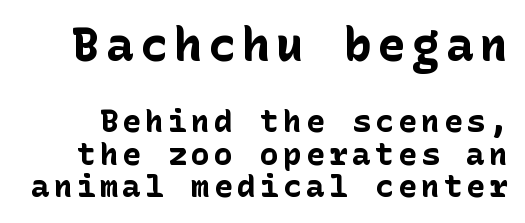
The passage shown is typeset with a sans-serif family. This rendering features lettering with no underline. Summary of weight: heavy, a full bold. A student would notice the top passage is typeset larger than what follows.
